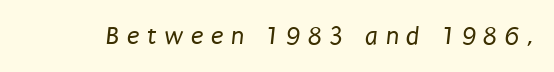
{"bold": "no", "underline": "no", "letter_spacing": "wide", "letter_spacing_em": 0.29, "glyph_px": 26}
